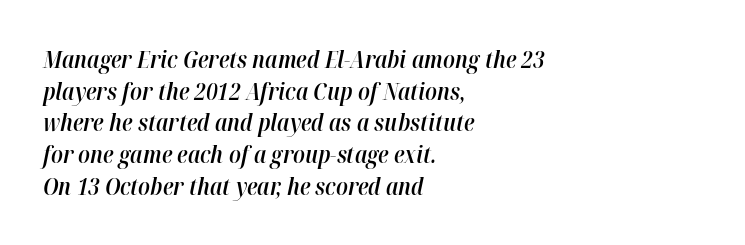
The text carries the slant typical of an italic or oblique font. Honestly, the row spacing looks completely unremarkable. Layout note: lines flush left. Its strokes are somewhat broadened, the hallmark of semibold type.
